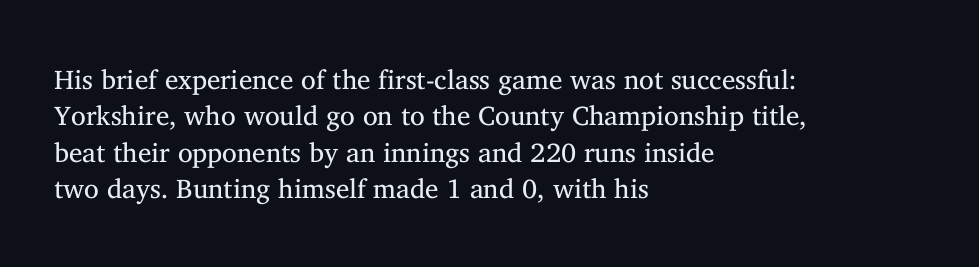
The image shows 27 px text type, upright; set left-aligned, normal line spacing (1.35x), normal letter spacing, not underlined.
